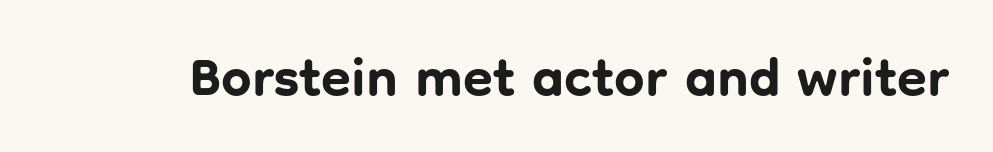
Stroke terminals: plain, sans-serif. Designer's note — italics off, roman on. Each letter keeps its own natural width here, so spacing adapts to shape. No word sits above an underline.
